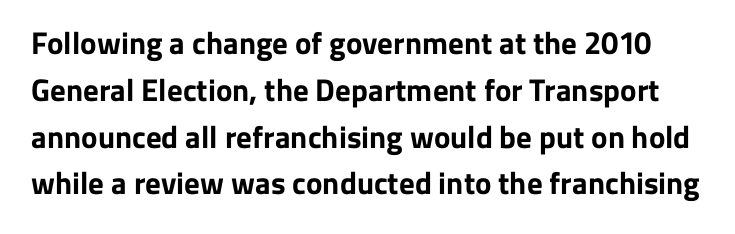
The image shows 31 px bold sans-serif type, upright; set normal line spacing (1.51x), normal letter spacing, not underlined; low stroke contrast and a medium x-height.
